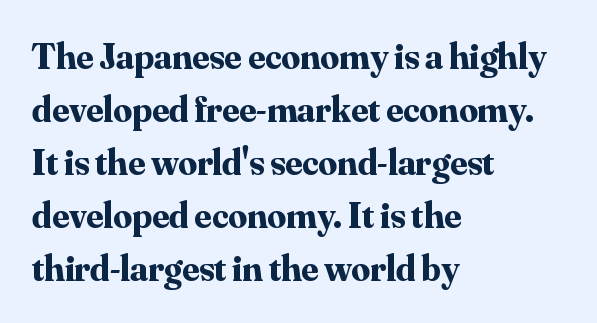
Q: Is the text bold? A: Yes.
Q: Is the text italic (slanted)? A: No, it is upright.
Q: Is the typeface a serif or a sans-serif typeface? A: Serif.
Q: Is the text underlined? A: No.
Q: How is the paragraph aligned? A: Left-aligned.
Q: Is the spacing between letters normal or unusually wide? A: Normal.
Q: Is the spacing between lines tight, normal or loose? A: Normal.
Q: Width (condensed, normal, or wide)? A: Normal.
Q: Stroke contrast? A: Medium.
Q: x-height? A: Small.
Q: Monospaced? A: No.
